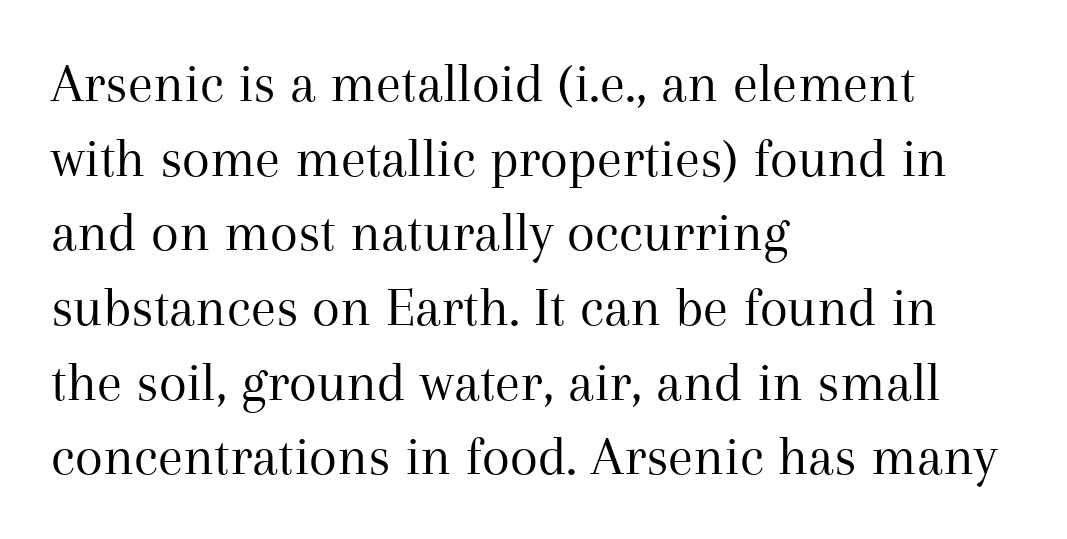
The image shows 57 px regular-weight serif type, upright; set left-aligned, normal line spacing (1.31x), normal letter spacing, not underlined; medium stroke contrast and a medium x-height.
